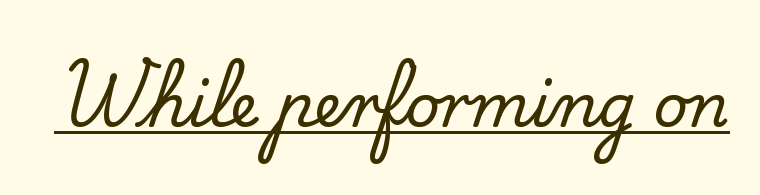
{"serif": "yes", "width": "normal", "stroke_contrast": "low", "x_height": "small", "monospaced": "no", "underline": "yes", "letter_spacing": "normal", "letter_spacing_em": 0.0, "glyph_px": 60}
